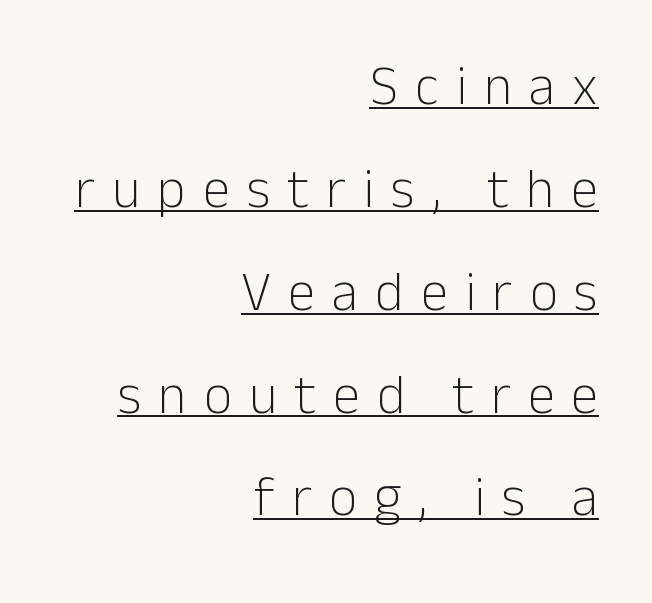
Q: Is the text bold? A: No.
Q: Is the text italic (slanted)? A: No, it is upright.
Q: Is the typeface a serif or a sans-serif typeface? A: Sans-serif.
Q: Is the text underlined? A: Yes.
Q: How is the paragraph aligned? A: Right-aligned.
Q: Is the spacing between letters normal or unusually wide? A: Unusually wide.
Q: Width (condensed, normal, or wide)? A: Normal.
Q: Stroke contrast? A: Low.
Q: x-height? A: Medium.
Q: Monospaced? A: No.
